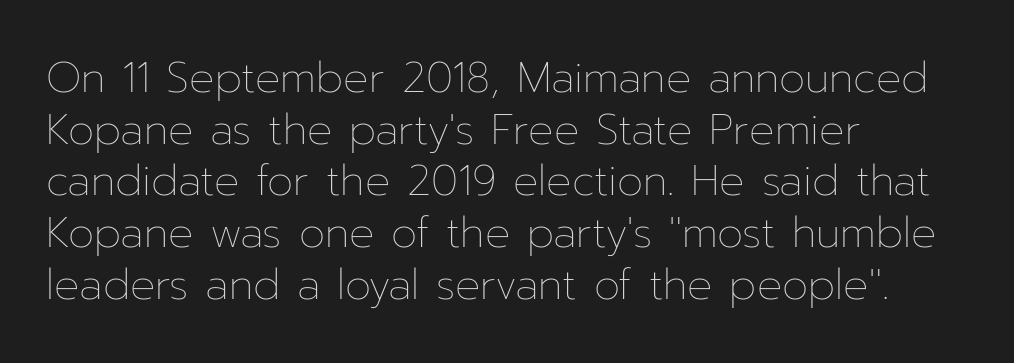
The image shows 42 px thin type, upright; set left-aligned, line spacing 1.23x, normal letter spacing, not underlined; low stroke contrast and a medium x-height.
